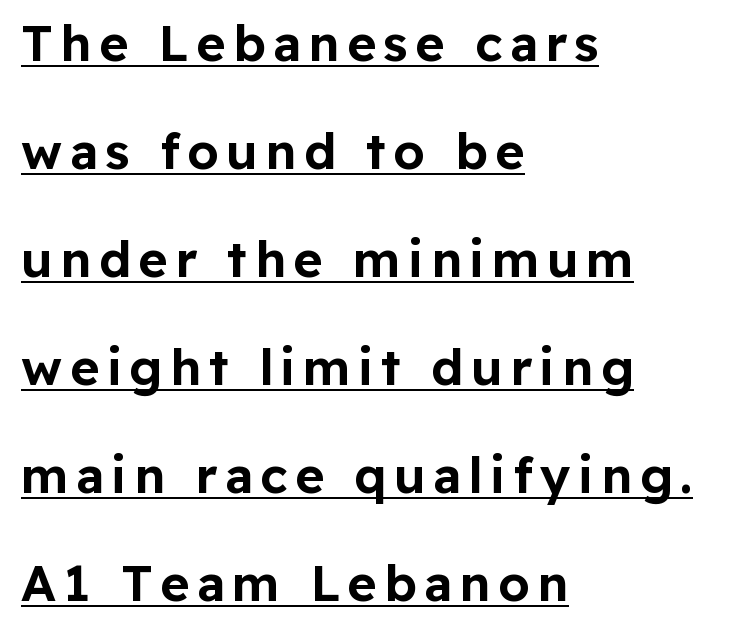
Q: Is the text italic (slanted)? A: No, it is upright.
Q: Is the typeface a serif or a sans-serif typeface? A: Sans-serif.
Q: Is the text underlined? A: Yes.
Q: How is the paragraph aligned? A: Left-aligned.
Q: Is the spacing between lines tight, normal or loose? A: Loose.
Q: Width (condensed, normal, or wide)? A: Normal.
Q: Stroke contrast? A: Low.
Q: x-height? A: Medium.
Q: Monospaced? A: No.
